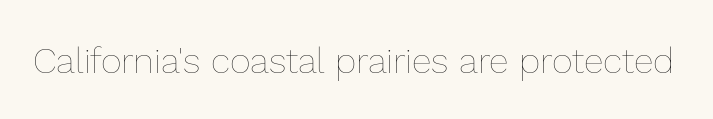
{"italic": "no", "bold": "no", "weight": "thin", "width": "normal", "x_height": "medium", "monospaced": "no", "underline": "no", "letter_spacing": "normal", "letter_spacing_em": 0.0, "glyph_px": 36}
